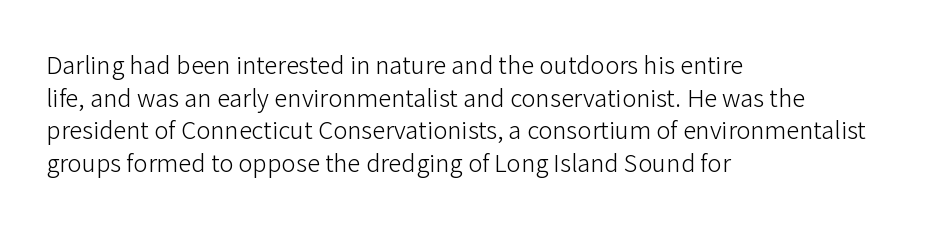
Plain, unruled lines of type. Ordinary non-slanted type is in use. Does extra space separate the letters? No, they use regular spacing. This is not heavy type; no bold has been used. These lines sit exactly where default settings would place them. Reading down the block, your eye returns to a fixed left position each line.
